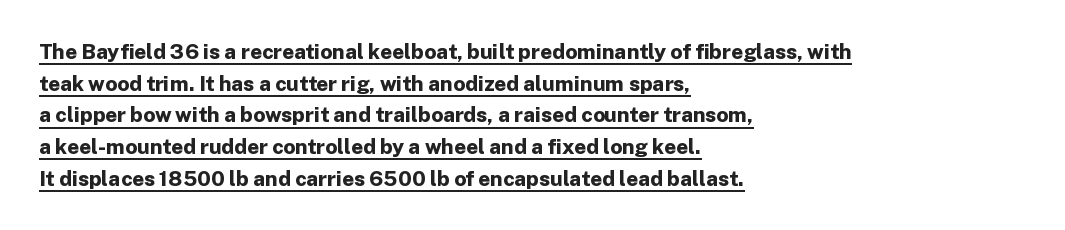
{"italic": "no", "bold": "yes", "underline": "yes", "align": "left", "line_spacing": "normal", "line_spacing_ratio": 1.51, "letter_spacing": "normal", "letter_spacing_em": 0.0, "glyph_px": 21}
